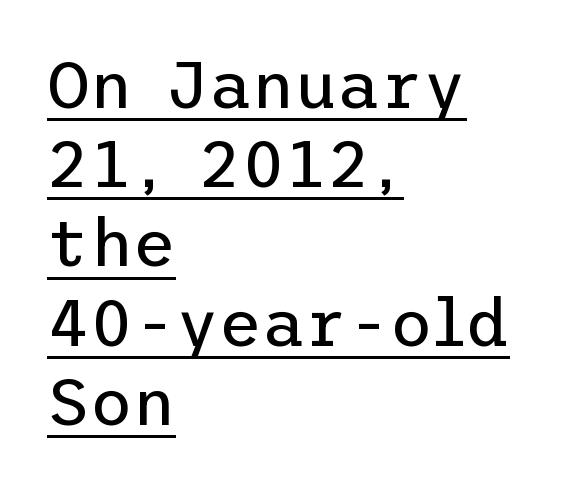
Stroke terminals: plain, sans-serif. Underlined type. The letters stand straight up with perfectly vertical stems. The tracking reads as untouched default to a designer's eye. On a weight scale, this lands at 450 or below. These lines stack with their left ends in a neat column.
